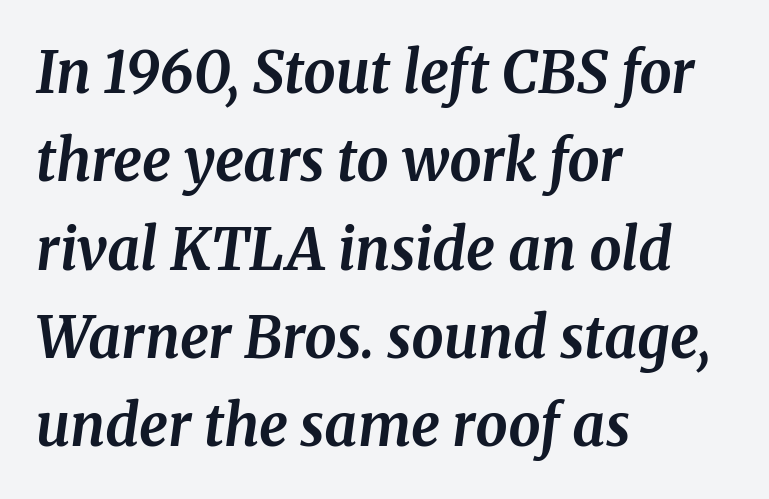
The image shows 57 px bold serif type, italic (leaning right); set left-aligned, normal line spacing (1.55x), normal letter spacing, not underlined; medium stroke contrast and a medium x-height.
